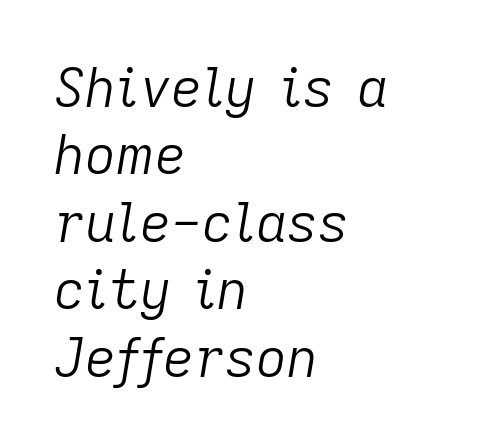
Q: Is the text bold? A: No.
Q: Is the text italic (slanted)? A: Yes, it leans right by about 9 degrees.
Q: Is the text underlined? A: No.
Q: How is the paragraph aligned? A: Left-aligned.
Q: Is the spacing between letters normal or unusually wide? A: Normal.
Q: Is the spacing between lines tight, normal or loose? A: Normal.
Q: Width (condensed, normal, or wide)? A: Normal.
Q: Stroke contrast? A: Low.
Q: x-height? A: Medium.
Q: Monospaced? A: No.
